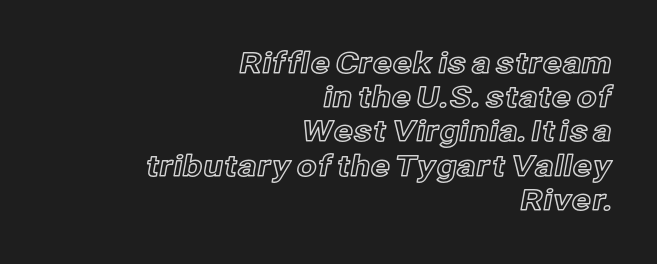
Decoration check: the copy has no underline. Line endings align vertically; line beginnings do not. Caption: standard tracking, unaltered.
